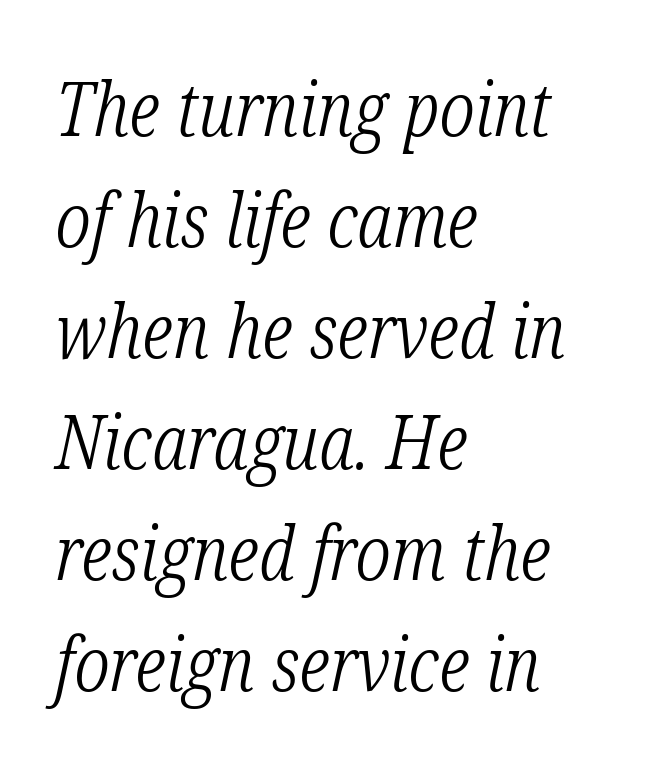
The image shows 75 px light, condensed serif type, italic (leaning right); set left-aligned, normal line spacing (1.48x), normal letter spacing, not underlined; low stroke contrast and a medium x-height.
